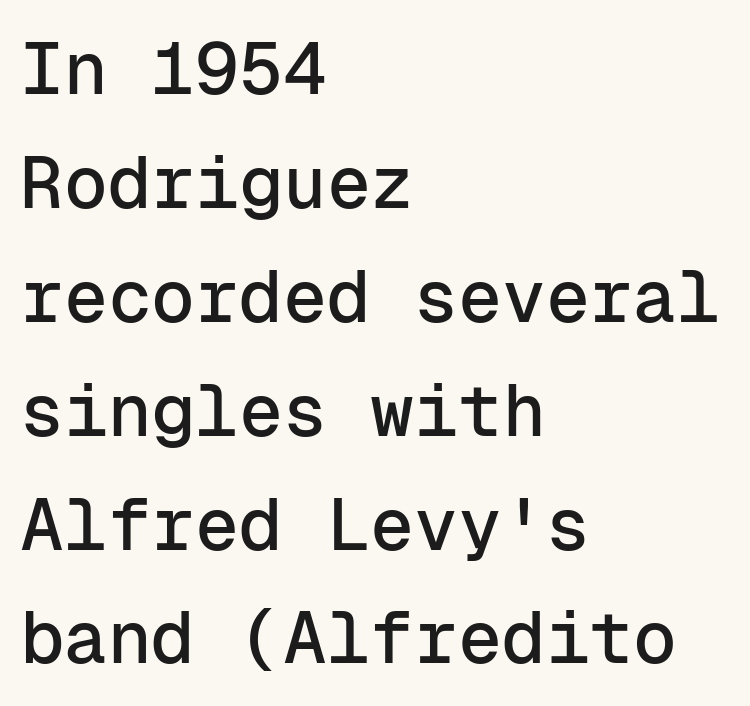
Reading down the block, your eye returns to a fixed left position each line. How are the letters spaced? Ordinarily, with no added tracking. The glyphs are unaccompanied by any horizontal stroke below them. Upright lettering throughout. Successive baselines arrive at the customary interval.
